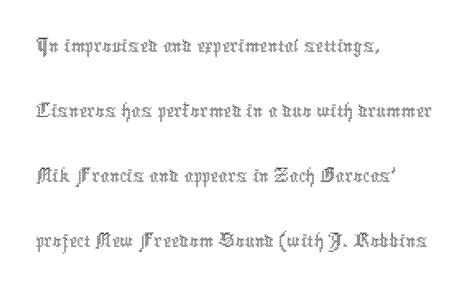
{"italic": "no", "bold": "no", "weight": "thin", "width": "condensed", "x_height": "medium", "monospaced": "no", "underline": "no", "align": "left", "line_spacing": "normal", "line_spacing_ratio": 1.41, "letter_spacing": "normal", "letter_spacing_em": 0.0, "glyph_px": 46}
